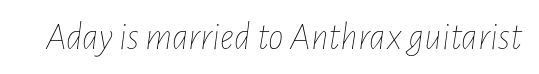
The image shows 39 px thin, condensed type, italic (leaning right); set normal letter spacing, not underlined; low stroke contrast and a medium x-height.
